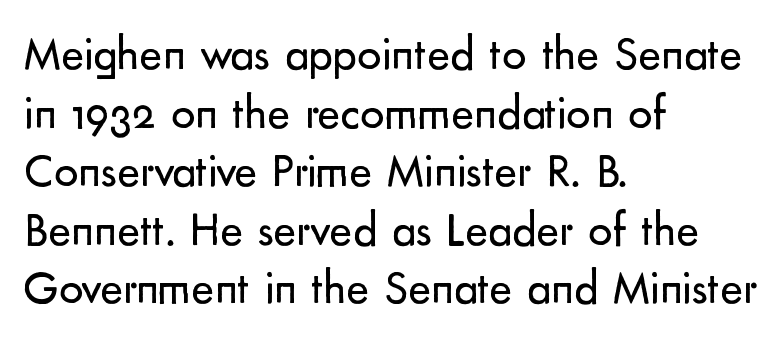
{"serif": "no", "italic": "no", "bold": "no", "weight": "regular", "width": "normal", "stroke_contrast": "low", "x_height": "small", "monospaced": "no", "underline": "no", "align": "left", "line_spacing_ratio": 1.22, "letter_spacing": "normal", "letter_spacing_em": 0.0, "glyph_px": 48}
